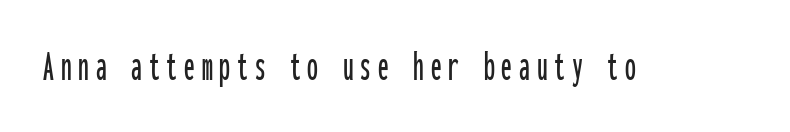
Each letter, wide or thin by design, is forced into the same width here. Do the letters lean? They stand straight. Nobody drew a line under any word here. Font category for this specimen: sans-serif.
